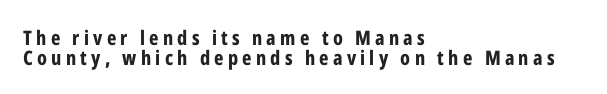
{"italic": "no", "bold": "yes", "underline": "no", "align": "left", "line_spacing": "tight", "line_spacing_ratio": 0.99, "letter_spacing": "wide", "letter_spacing_em": 0.21, "glyph_px": 20}
